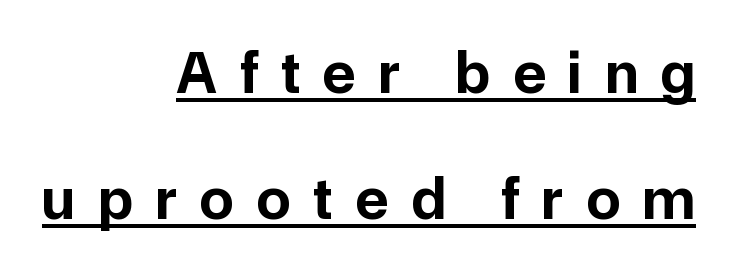
Caption: bold face, heavy strokes. This sample carries an underscore along the baseline area. I'd call this a sans setting — the letters go barefoot. The letters stand straight up with perfectly vertical stems. The rendering uses a large line-height, opening up the rows. Glyph-to-glyph distance is far greater than everyday printed text.
